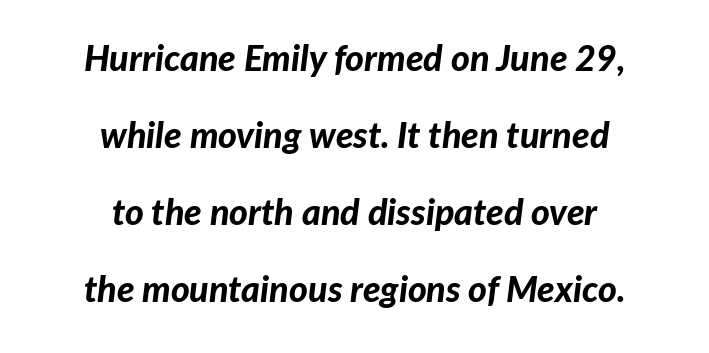
{"italic": "yes", "lean": "right", "slant_degrees": 7, "bold": "yes", "weight": "bold", "width": "normal", "stroke_contrast": "low", "x_height": "medium", "monospaced": "no", "underline": "no", "align": "center", "line_spacing": "loose", "line_spacing_ratio": 2.14, "letter_spacing": "normal", "letter_spacing_em": 0.0, "glyph_px": 36}
